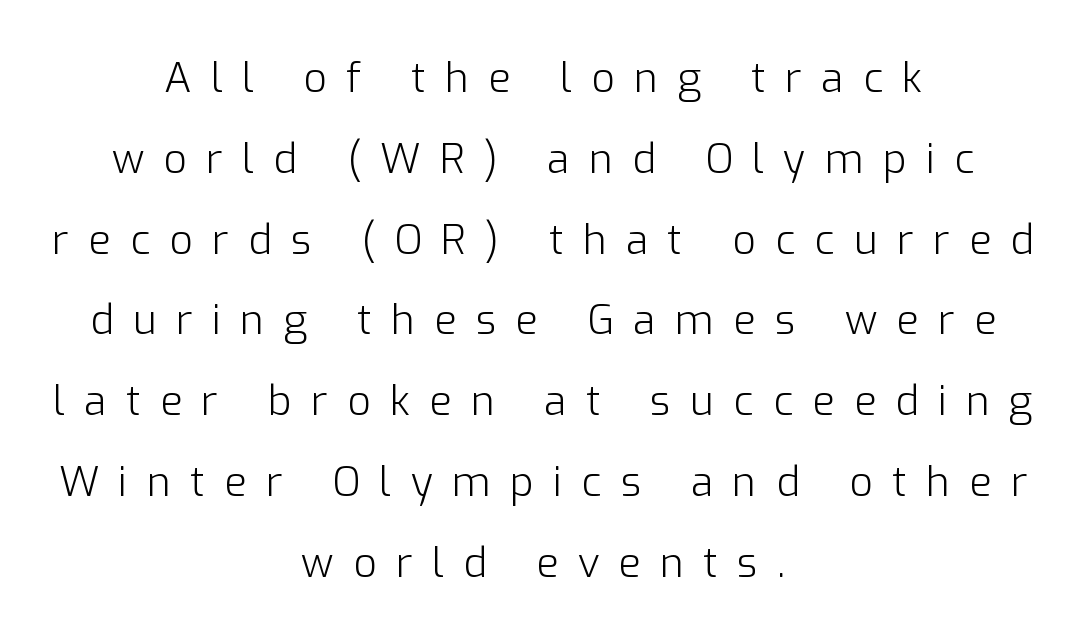
Q: Is the text bold? A: No.
Q: Is the text italic (slanted)? A: No, it is upright.
Q: Is the typeface a serif or a sans-serif typeface? A: Sans-serif.
Q: Is the text underlined? A: No.
Q: How is the paragraph aligned? A: Centered.
Q: Is the spacing between letters normal or unusually wide? A: Unusually wide.
Q: Is the spacing between lines tight, normal or loose? A: Loose.
Q: Width (condensed, normal, or wide)? A: Normal.
Q: Stroke contrast? A: Low.
Q: x-height? A: Medium.
Q: Monospaced? A: No.
